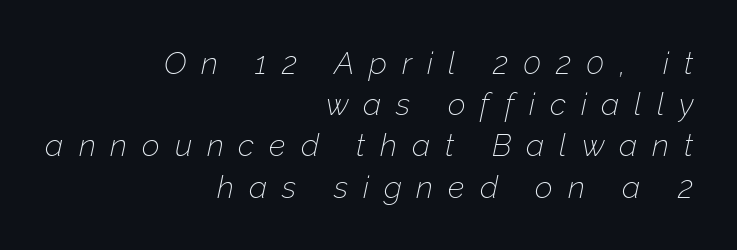
{"italic": "yes", "lean": "right", "slant_degrees": 12, "bold": "no", "weight": "thin", "width": "normal", "stroke_contrast": "low", "x_height": "medium", "monospaced": "no", "underline": "no", "align": "right", "line_spacing": "normal", "line_spacing_ratio": 1.33, "letter_spacing": "wide", "letter_spacing_em": 0.48, "glyph_px": 31}
